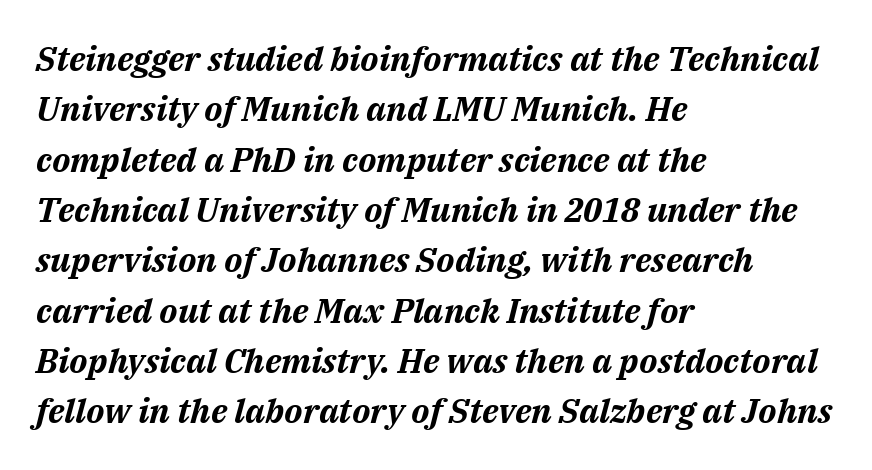
The image shows 34 px bold type, italic (leaning right); set left-aligned, normal line spacing (1.48x), normal letter spacing, not underlined; medium stroke contrast and a medium x-height.
